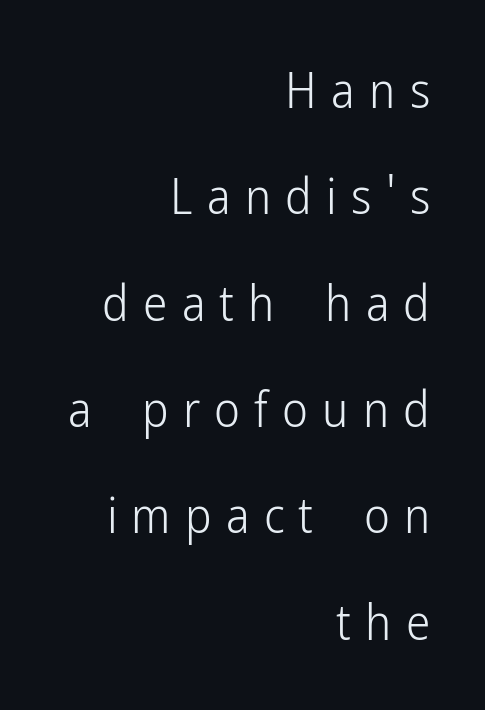
{"serif": "no", "italic": "no", "bold": "no", "weight": "light", "width": "condensed", "stroke_contrast": "low", "x_height": "medium", "monospaced": "no", "underline": "no", "align": "right", "line_spacing": "loose", "line_spacing_ratio": 2.17, "letter_spacing": "wide", "letter_spacing_em": 0.29, "glyph_px": 49}
